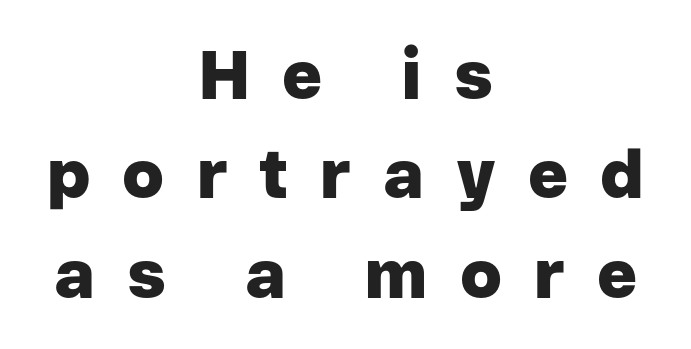
Q: Is the text bold? A: Yes.
Q: Is the text italic (slanted)? A: No, it is upright.
Q: Is the typeface a serif or a sans-serif typeface? A: Sans-serif.
Q: Is the text underlined? A: No.
Q: How is the paragraph aligned? A: Centered.
Q: Is the spacing between letters normal or unusually wide? A: Unusually wide.
Q: Is the spacing between lines tight, normal or loose? A: Normal.
Q: Width (condensed, normal, or wide)? A: Normal.
Q: Stroke contrast? A: Low.
Q: x-height? A: Medium.
Q: Monospaced? A: No.
